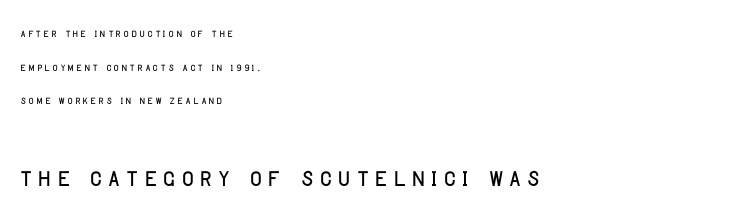
Q: Is the text italic (slanted)? A: No, it is upright.
Q: Is the typeface a serif or a sans-serif typeface? A: Sans-serif.
Q: Is the text underlined? A: No.
Q: How is the paragraph aligned? A: Left-aligned.
Q: Is the spacing between lines tight, normal or loose? A: Loose.
Q: Which block of text is set in a larger size, the first (top) or the second (bottom)? A: The second (bottom) one.
Q: Width (condensed, normal, or wide)? A: Condensed.
Q: Stroke contrast? A: Low.
Q: x-height? A: Large.
Q: Monospaced? A: No.
